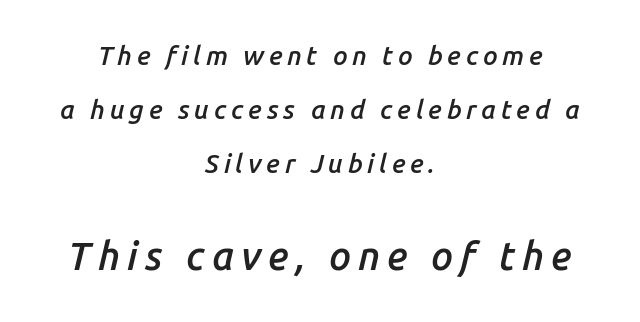
Q: Is the text bold? A: Semi-bold.
Q: Is the text italic (slanted)? A: Yes, it leans right by about 14 degrees.
Q: Is the text underlined? A: No.
Q: How is the paragraph aligned? A: Centered.
Q: Is the spacing between lines tight, normal or loose? A: Loose.
Q: Which block of text is set in a larger size, the first (top) or the second (bottom)? A: The second (bottom) one.
Q: Width (condensed, normal, or wide)? A: Normal.
Q: Stroke contrast? A: Low.
Q: x-height? A: Medium.
Q: Monospaced? A: No.
